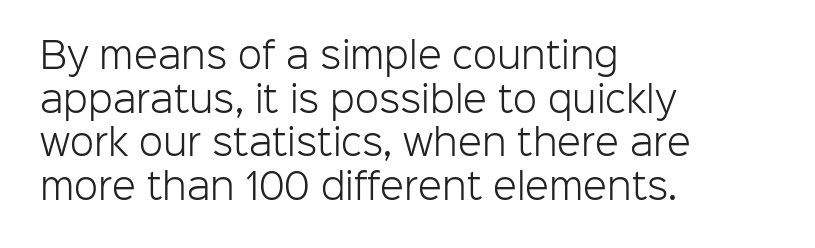
The image shows 35 px light sans-serif type, upright; set left-aligned, normal line spacing (1.25x), normal letter spacing, not underlined; low stroke contrast and a medium x-height.
